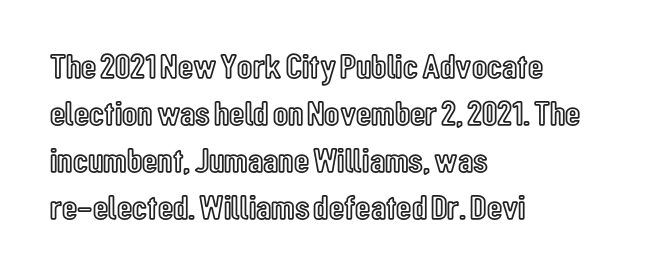
The image shows 35 px condensed type, upright; set left-aligned, normal line spacing (1.34x), normal letter spacing, not underlined; a medium x-height.
